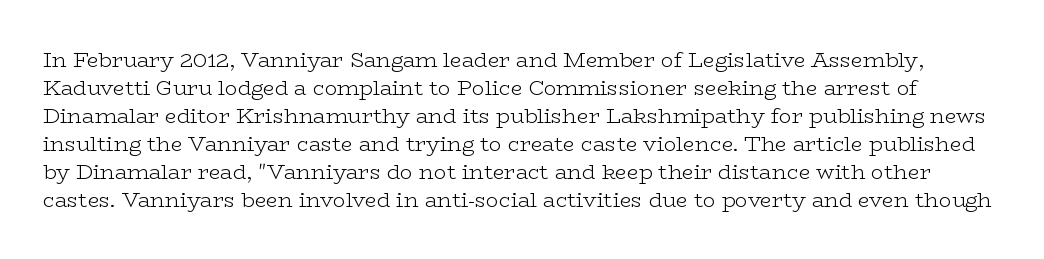
Tracking here is standard; glyphs follow each other at the usual distance. Reading down the column, the eye jumps a familiar distance to each next line. No word sits above an underline. If you drew a line through each stem, it would be perfectly vertical. Is this a heavy cut? Hardly; it is regular or lighter.
